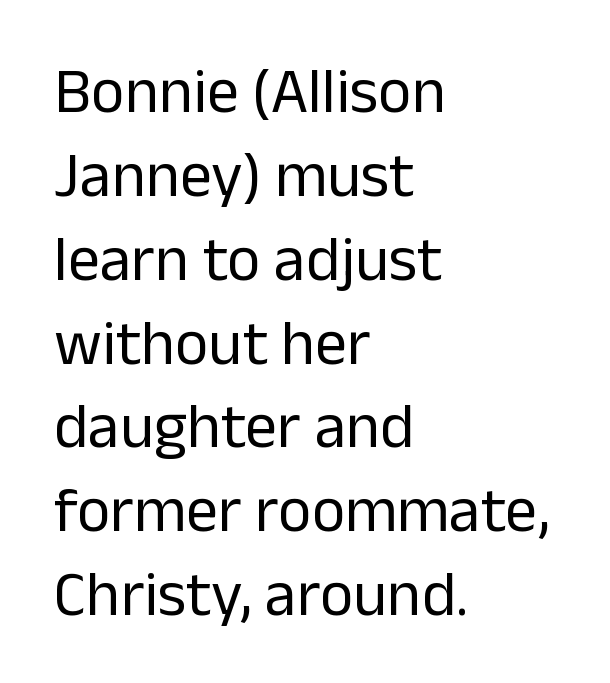
Q: Is the text bold? A: No.
Q: Is the text italic (slanted)? A: No, it is upright.
Q: Is the typeface a serif or a sans-serif typeface? A: Sans-serif.
Q: Is the text underlined? A: No.
Q: How is the paragraph aligned? A: Left-aligned.
Q: Is the spacing between letters normal or unusually wide? A: Normal.
Q: Is the spacing between lines tight, normal or loose? A: Normal.
Q: Width (condensed, normal, or wide)? A: Normal.
Q: Stroke contrast? A: Low.
Q: x-height? A: Medium.
Q: Monospaced? A: No.
